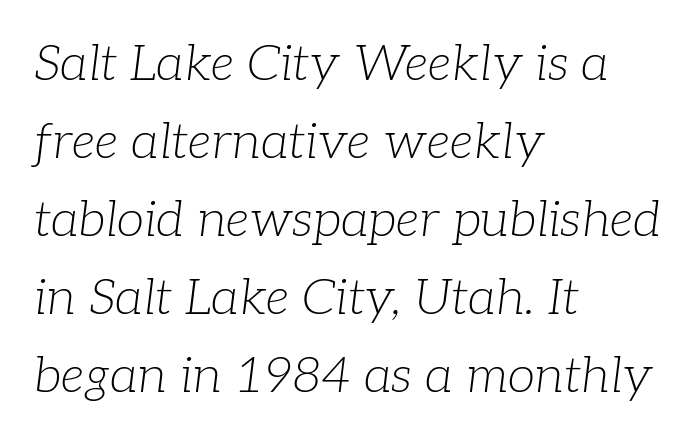
One-word summary of the alignment: left. The type is set solid horizontally, with unmodified tracking. Bare-footed words on every line. If you drew a line through each stem, it would be angled. The designer went with a serif here, giving each stem small feet. Summary of weight: not heavy and not bold.
